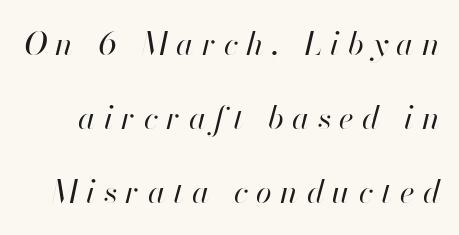
Q: Is the text bold? A: No.
Q: Is the text italic (slanted)? A: Yes, it leans right by about 13 degrees.
Q: Is the text underlined? A: No.
Q: Is the spacing between letters normal or unusually wide? A: Unusually wide.
Q: Is the spacing between lines tight, normal or loose? A: Loose.
Q: Width (condensed, normal, or wide)? A: Normal.
Q: Stroke contrast? A: High.
Q: x-height? A: Small.
Q: Monospaced? A: No.
